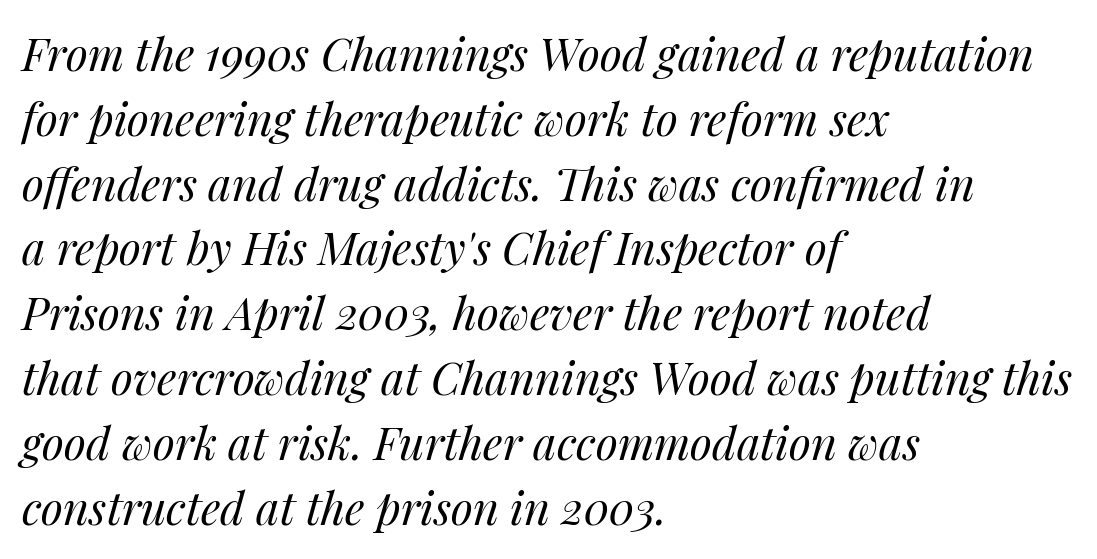
Q: Is the text bold? A: No.
Q: Is the text italic (slanted)? A: Yes, it leans right by about 14 degrees.
Q: Is the text underlined? A: No.
Q: How is the paragraph aligned? A: Left-aligned.
Q: Is the spacing between letters normal or unusually wide? A: Normal.
Q: Is the spacing between lines tight, normal or loose? A: Normal.
Q: Width (condensed, normal, or wide)? A: Normal.
Q: Stroke contrast? A: Medium.
Q: x-height? A: Medium.
Q: Monospaced? A: No.
